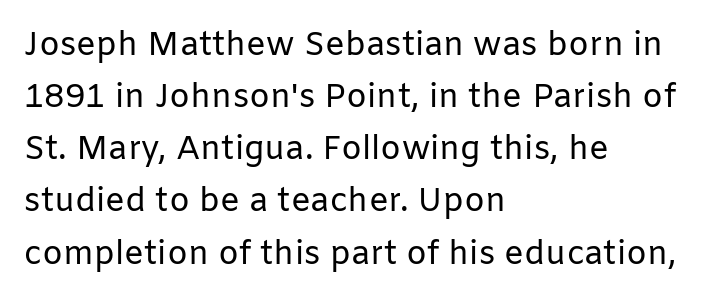
{"serif": "no", "italic": "no", "bold": "no", "weight": "regular", "width": "normal", "stroke_contrast": "low", "x_height": "medium", "monospaced": "no", "underline": "no", "align": "left", "line_spacing": "normal", "line_spacing_ratio": 1.58, "letter_spacing": "normal", "letter_spacing_em": 0.0, "glyph_px": 33}
